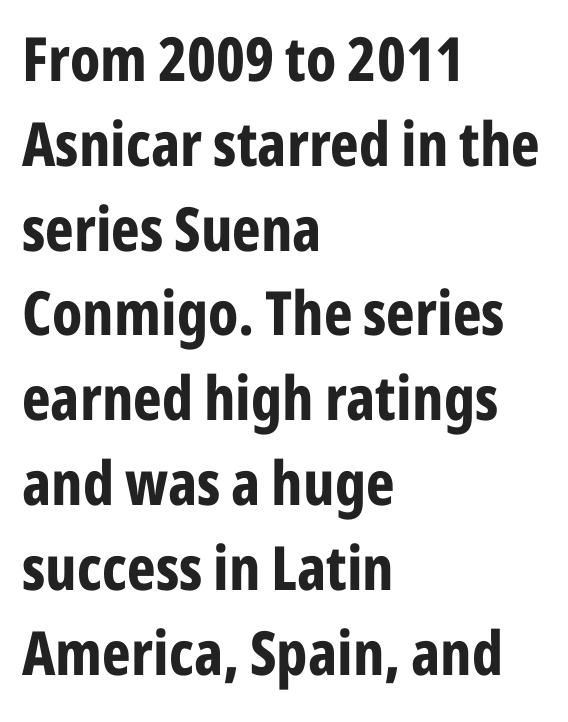
Q: Is the text bold? A: Yes.
Q: Is the text italic (slanted)? A: No, it is upright.
Q: Is the typeface a serif or a sans-serif typeface? A: Sans-serif.
Q: Is the text underlined? A: No.
Q: How is the paragraph aligned? A: Left-aligned.
Q: Is the spacing between letters normal or unusually wide? A: Normal.
Q: Is the spacing between lines tight, normal or loose? A: Normal.
Q: Width (condensed, normal, or wide)? A: Condensed.
Q: Stroke contrast? A: Low.
Q: x-height? A: Medium.
Q: Monospaced? A: No.
